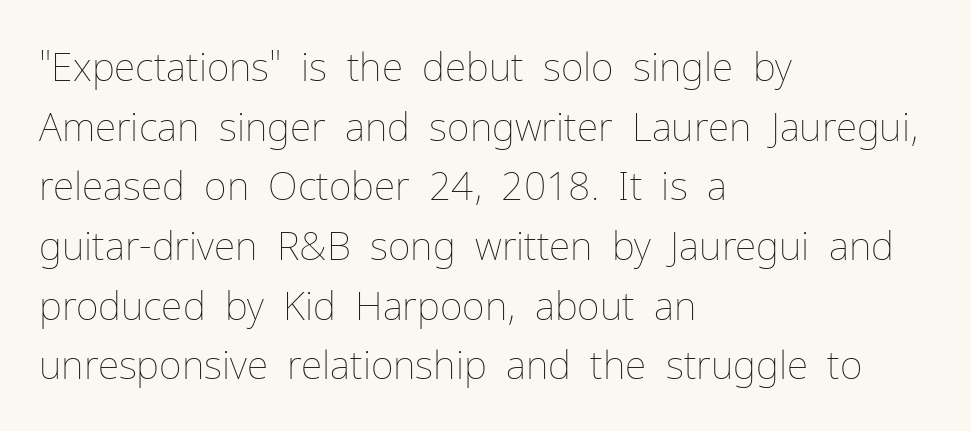
Has an underline been added? It has not. Teacher's note: observe the even left margin — that is flush-left alignment. Each stroke keeps to a modest, everyday thickness or less. A roman cut, with each character standing at attention. Varying glyph widths throughout — classic text-font behaviour. How would I describe the line gaps? Plain and ordinary.
